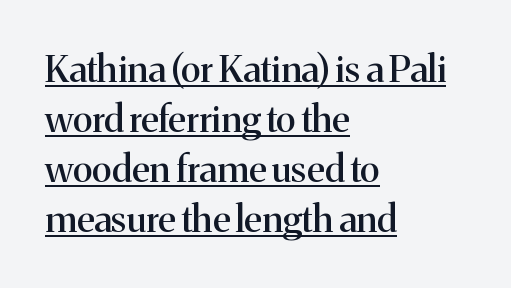
The image shows 37 px serif type, upright; set left-aligned, normal line spacing (1.35x), normal letter spacing, underlined; medium stroke contrast and a medium x-height.
